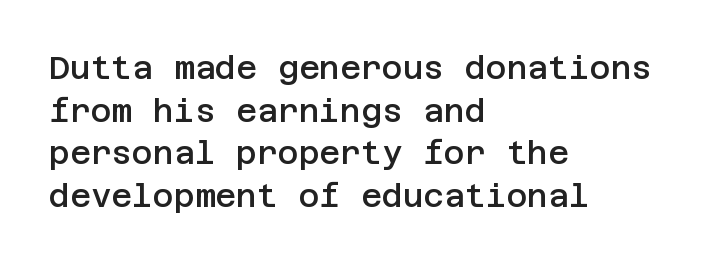
The image shows 32 px semibold sans-serif type, upright; set left-aligned, normal line spacing (1.33x), normal letter spacing, not underlined; low stroke contrast and a large x-height.
